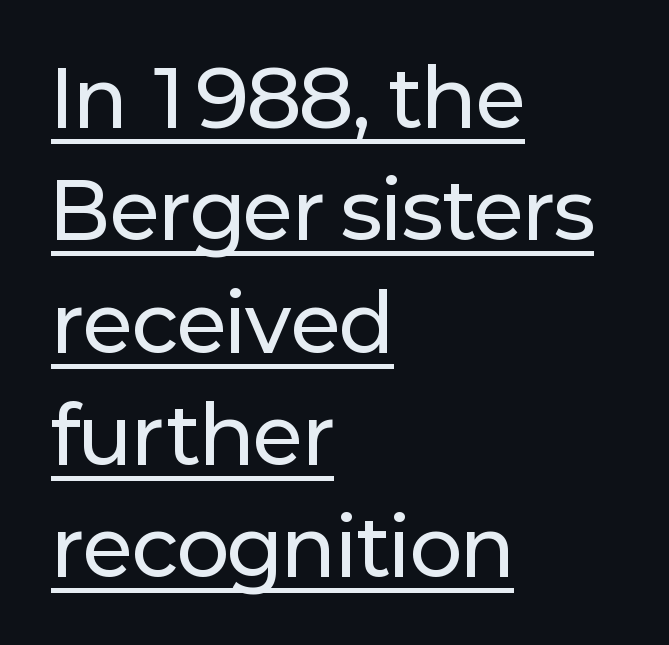
Caption: standard tracking, unaltered. A continuous stroke trails under the words, as in a hyperlink. Font category for this specimen: sans-serif. The type sits square on the baseline with zero lean.
